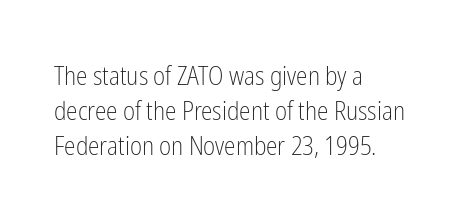
Q: Is the text bold? A: No.
Q: Is the text italic (slanted)? A: No, it is upright.
Q: Is the text underlined? A: No.
Q: How is the paragraph aligned? A: Left-aligned.
Q: Is the spacing between letters normal or unusually wide? A: Normal.
Q: Is the spacing between lines tight, normal or loose? A: Normal.
